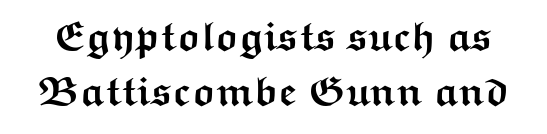
Q: Is the text bold? A: Yes.
Q: Is the text italic (slanted)? A: No, it is upright.
Q: Is the typeface a serif or a sans-serif typeface? A: Sans-serif.
Q: Is the text underlined? A: No.
Q: Is the spacing between letters normal or unusually wide? A: Normal.
Q: Is the spacing between lines tight, normal or loose? A: Normal.
Q: Width (condensed, normal, or wide)? A: Wide.
Q: Stroke contrast? A: Medium.
Q: x-height? A: Medium.
Q: Monospaced? A: No.
